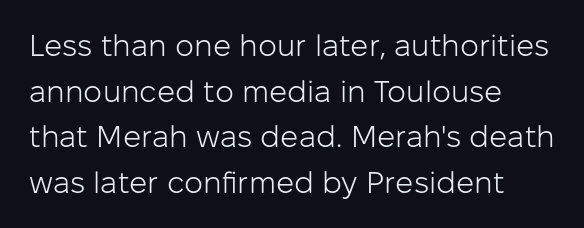
Q: Is the text bold? A: No.
Q: Is the text italic (slanted)? A: No, it is upright.
Q: Is the typeface a serif or a sans-serif typeface? A: Sans-serif.
Q: Is the text underlined? A: No.
Q: How is the paragraph aligned? A: Left-aligned.
Q: Is the spacing between letters normal or unusually wide? A: Normal.
Q: Is the spacing between lines tight, normal or loose? A: Normal.
Q: Width (condensed, normal, or wide)? A: Normal.
Q: Stroke contrast? A: Low.
Q: x-height? A: Medium.
Q: Monospaced? A: No.
